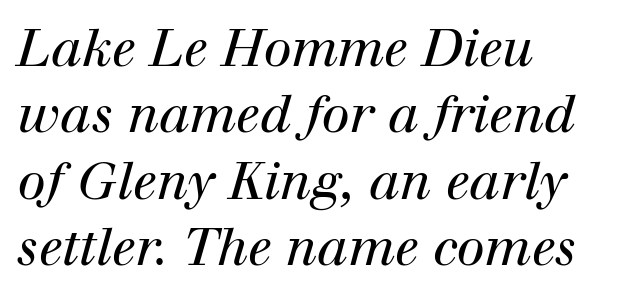
The image shows 51 px regular-weight serif type, italic (leaning right); set left-aligned, normal line spacing (1.3x), normal letter spacing, not underlined; high stroke contrast and a medium x-height.
